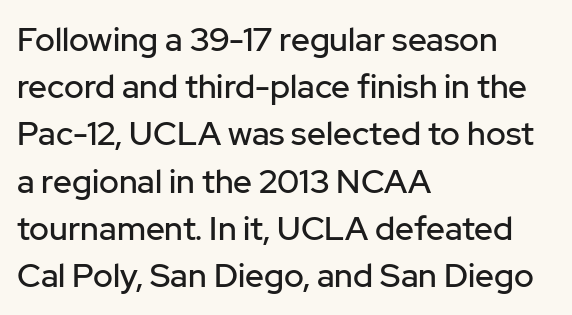
The image shows 33 px sans-serif type, upright; set left-aligned, normal line spacing (1.43x), normal letter spacing, not underlined; low stroke contrast and a medium x-height.
